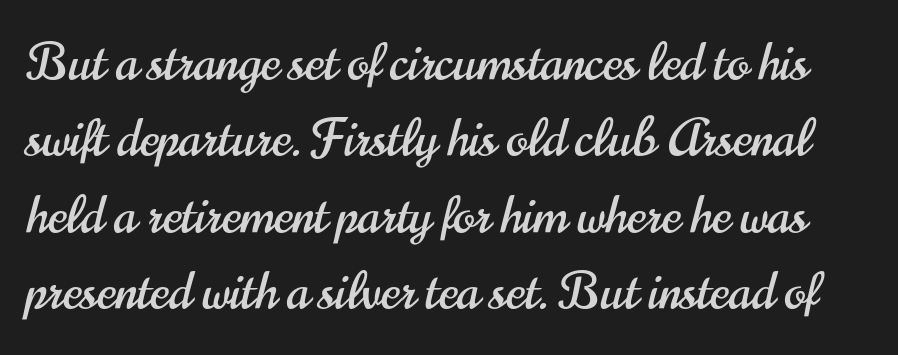
Q: Is the text italic (slanted)? A: Yes.
Q: Is the typeface a serif or a sans-serif typeface? A: Sans-serif.
Q: Is the text underlined? A: No.
Q: Is the spacing between letters normal or unusually wide? A: Normal.
Q: Is the spacing between lines tight, normal or loose? A: Normal.
Q: Width (condensed, normal, or wide)? A: Condensed.
Q: Stroke contrast? A: High.
Q: x-height? A: Small.
Q: Monospaced? A: No.
